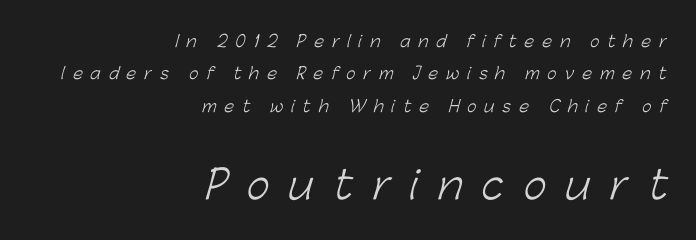
The image shows 39 px light sans-serif type; set right-aligned, loose line spacing (2.03x), unusually wide letter spacing (+0.5 em), not underlined; the second (bottom) block is 2.44x larger; low stroke contrast and a medium x-height.
